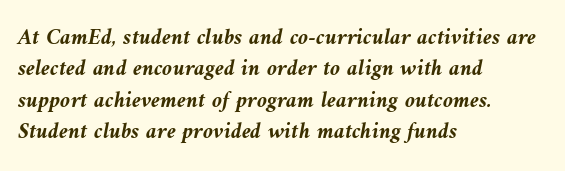
Chunky letters — that's bold for sure. Normally led — the rows are evenly, conventionally spaced. The lines are quadded left. The words here are not underlined.
